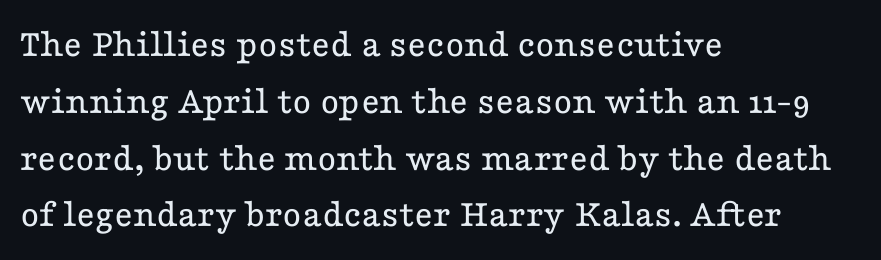
{"serif": "yes", "italic": "no", "bold": "no", "weight": "regular", "width": "wide", "stroke_contrast": "low", "x_height": "medium", "monospaced": "no", "underline": "no", "align": "left", "line_spacing": "normal", "line_spacing_ratio": 1.42, "letter_spacing": "normal", "letter_spacing_em": 0.0, "glyph_px": 40}
